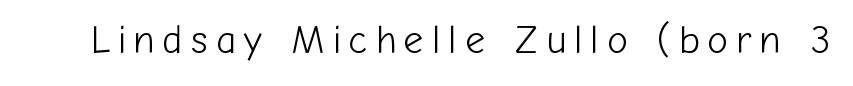
Q: Is the text bold? A: No.
Q: Is the text italic (slanted)? A: No, it is upright.
Q: Is the typeface a serif or a sans-serif typeface? A: Sans-serif.
Q: Is the text underlined? A: No.
Q: Is the spacing between letters normal or unusually wide? A: Unusually wide.
Q: Width (condensed, normal, or wide)? A: Normal.
Q: Stroke contrast? A: Low.
Q: x-height? A: Medium.
Q: Monospaced? A: No.
